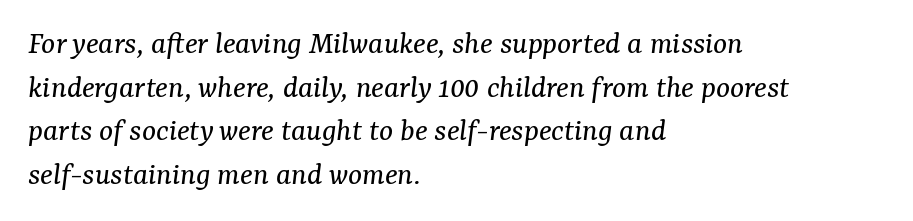
Q: Is the text bold? A: No.
Q: Is the text italic (slanted)? A: Yes, it leans right by about 7 degrees.
Q: Is the typeface a serif or a sans-serif typeface? A: Serif.
Q: Is the text underlined? A: No.
Q: How is the paragraph aligned? A: Left-aligned.
Q: Is the spacing between letters normal or unusually wide? A: Normal.
Q: Is the spacing between lines tight, normal or loose? A: Normal.
Q: Width (condensed, normal, or wide)? A: Normal.
Q: Stroke contrast? A: Medium.
Q: x-height? A: Medium.
Q: Monospaced? A: No.
